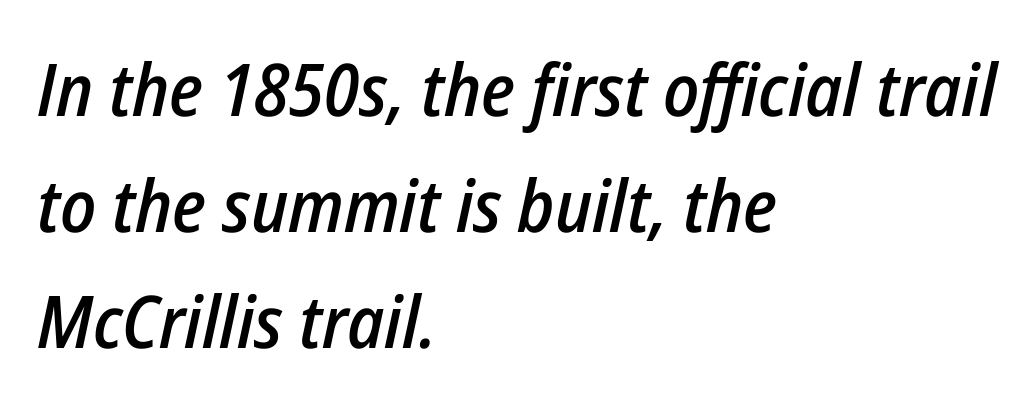
Does the lettering tilt? It does — this is italic. The passage shown is typed in a proportional face where columns would drift. What's the leading like? Ordinary, nothing unusual. The setting favours the left margin, as ordinary paragraphs usually do. Typographic density is moderately raised because the face is semibold.
